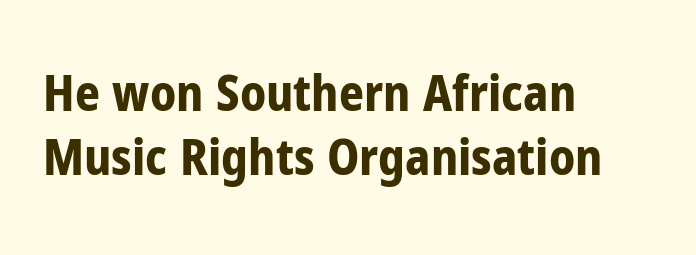
{"serif": "no", "italic": "no", "bold": "yes", "weight": "bold", "width": "condensed", "stroke_contrast": "low", "x_height": "medium", "monospaced": "no", "underline": "no", "align": "left", "line_spacing": "normal", "line_spacing_ratio": 1.3, "letter_spacing": "normal", "letter_spacing_em": 0.0, "glyph_px": 49}
